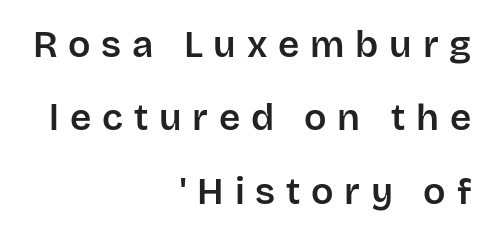
The image shows 37 px sans-serif type, upright; set right-aligned, loose line spacing (1.98x), unusually wide letter spacing (+0.29 em), not underlined; low stroke contrast and a large x-height.
